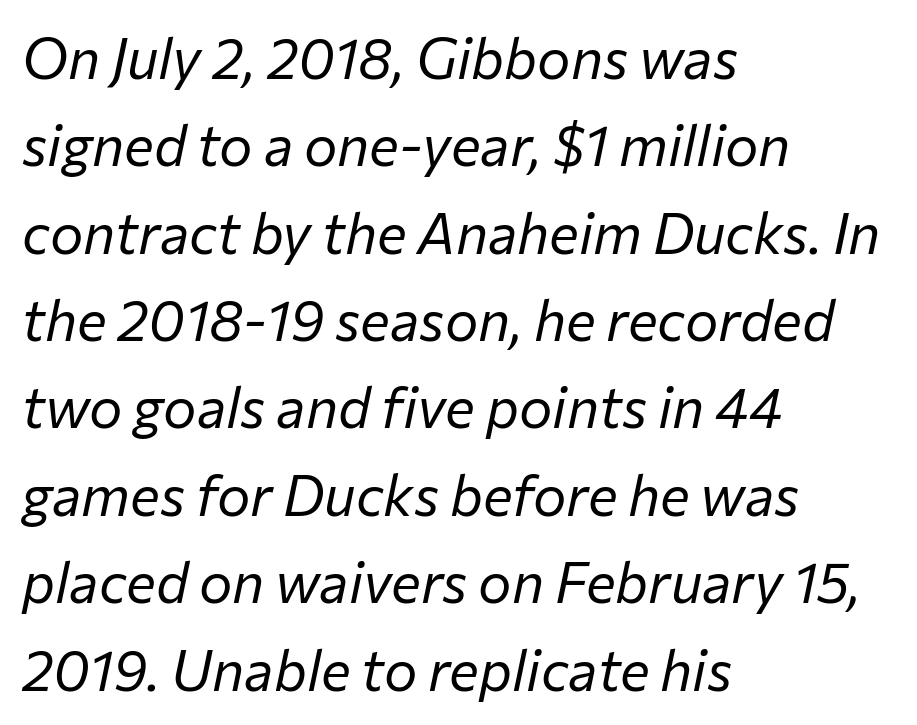
The image shows 56 px regular-weight type, italic (leaning right); set left-aligned, normal line spacing (1.56x), normal letter spacing, not underlined; low stroke contrast and a medium x-height.
